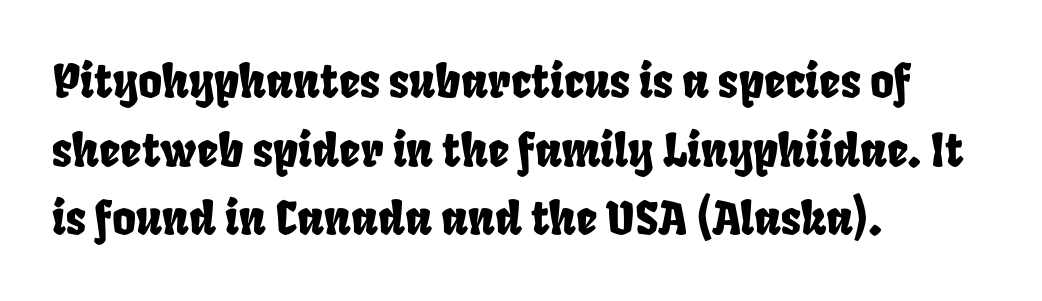
The space beneath each line is pristine and unruled. Leading matches the norm, producing a regular column. Horizontally, the lines are justified to the leading edge only. Spacing verdict: proportional, widths tailored to each character. The letters sit at their default tracking, neither squeezed nor spread.
